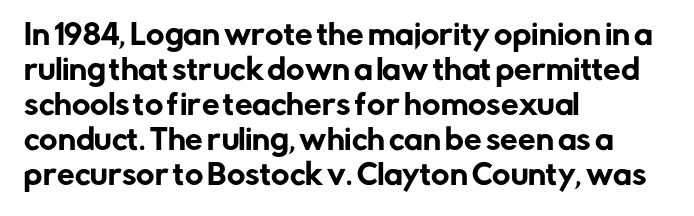
{"serif": "no", "italic": "no", "width": "normal", "stroke_contrast": "low", "x_height": "medium", "monospaced": "no", "underline": "no", "align": "left", "line_spacing": "normal", "line_spacing_ratio": 1.25, "letter_spacing": "normal", "letter_spacing_em": 0.0, "glyph_px": 28}
